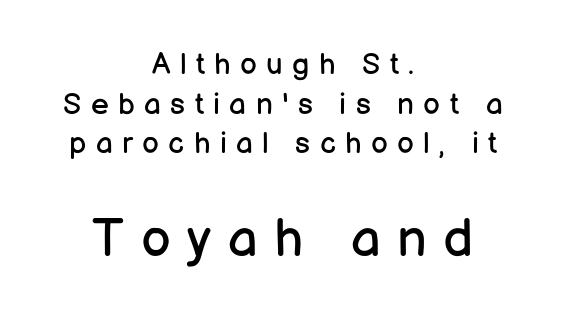
Q: Is the text bold? A: No.
Q: Is the text italic (slanted)? A: No, it is upright.
Q: Is the typeface a serif or a sans-serif typeface? A: Sans-serif.
Q: Is the text underlined? A: No.
Q: How is the paragraph aligned? A: Centered.
Q: Is the spacing between letters normal or unusually wide? A: Unusually wide.
Q: Is the spacing between lines tight, normal or loose? A: Normal.
Q: Which block of text is set in a larger size, the first (top) or the second (bottom)? A: The second (bottom) one.
Q: Width (condensed, normal, or wide)? A: Normal.
Q: Stroke contrast? A: Low.
Q: x-height? A: Medium.
Q: Monospaced? A: No.
